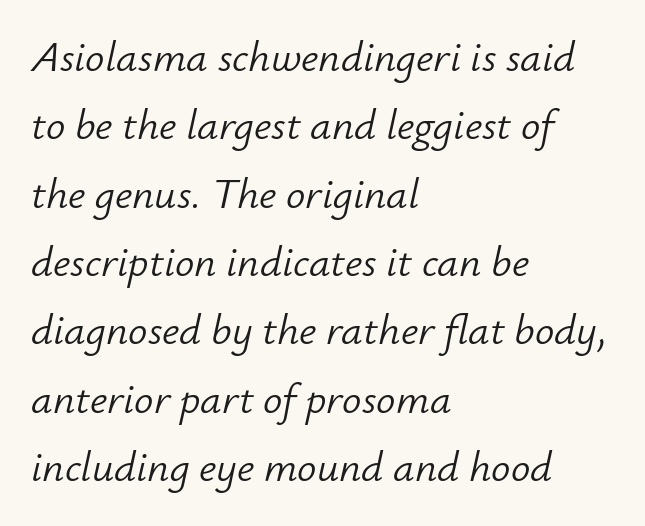
{"italic": "yes", "lean": "right", "slant_degrees": 12, "bold": "no", "weight": "light", "width": "normal", "stroke_contrast": "low", "x_height": "small", "monospaced": "no", "underline": "no", "align": "left", "line_spacing": "normal", "line_spacing_ratio": 1.59, "letter_spacing": "normal", "letter_spacing_em": 0.0, "glyph_px": 43}
